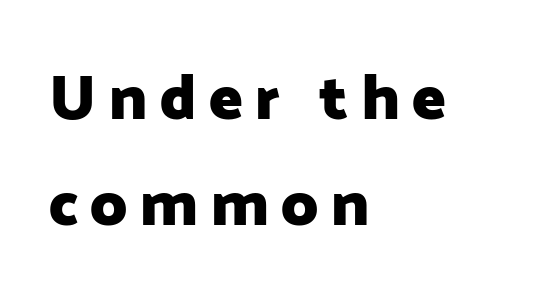
Q: Is the text bold? A: Yes.
Q: Is the text italic (slanted)? A: No, it is upright.
Q: Is the typeface a serif or a sans-serif typeface? A: Sans-serif.
Q: Is the text underlined? A: No.
Q: How is the paragraph aligned? A: Left-aligned.
Q: Is the spacing between letters normal or unusually wide? A: Unusually wide.
Q: Is the spacing between lines tight, normal or loose? A: Normal.
Q: Width (condensed, normal, or wide)? A: Normal.
Q: Stroke contrast? A: Low.
Q: x-height? A: Medium.
Q: Monospaced? A: No.
